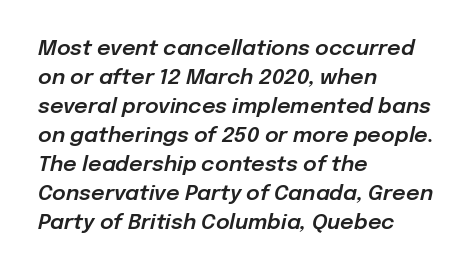
Compared with a centered layout, this one pins lines to the left instead. The specimen reads as italic at a glance. The face used here is rendered with its standard letterfit. A normal amount of white space separates one row of letters from the next. The glyphs are unaccompanied by any horizontal stroke below them.
